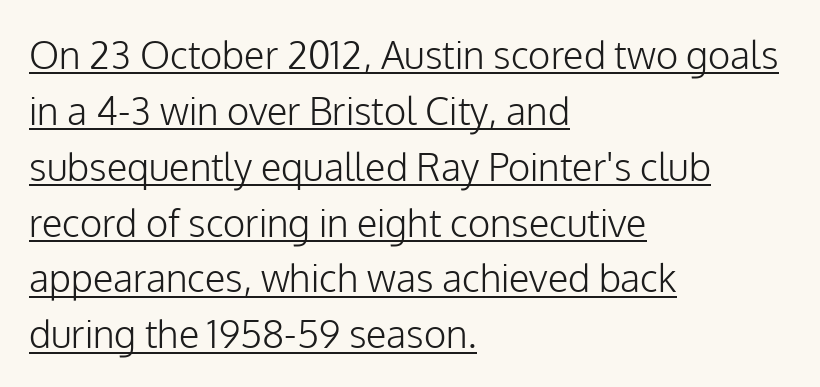
{"serif": "no", "italic": "no", "bold": "no", "weight": "light", "width": "normal", "stroke_contrast": "low", "x_height": "medium", "monospaced": "no", "underline": "yes", "align": "left", "line_spacing": "normal", "line_spacing_ratio": 1.47, "letter_spacing": "normal", "letter_spacing_em": 0.0, "glyph_px": 38}
